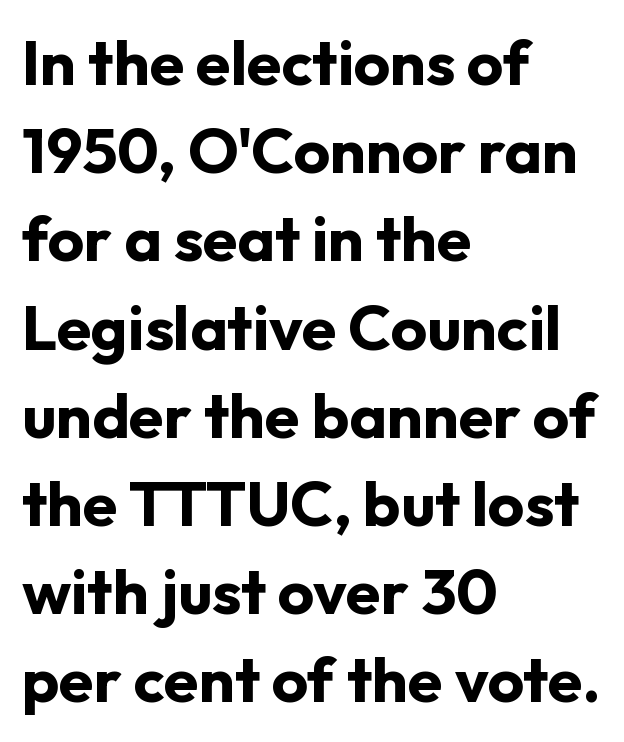
{"serif": "no", "italic": "no", "bold": "yes", "weight": "bold", "width": "normal", "stroke_contrast": "low", "x_height": "medium", "monospaced": "no", "underline": "no", "align": "left", "line_spacing": "normal", "line_spacing_ratio": 1.4, "letter_spacing": "normal", "letter_spacing_em": 0.0, "glyph_px": 63}
